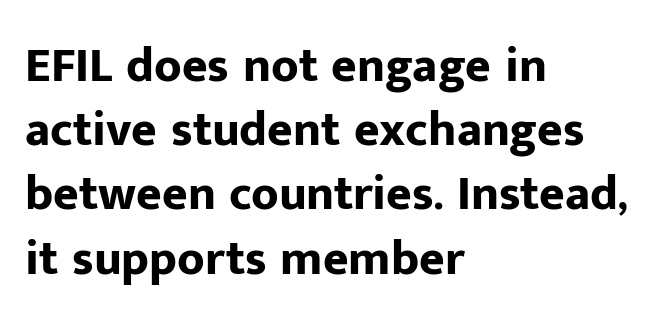
Q: Is the text bold? A: Yes.
Q: Is the text italic (slanted)? A: No, it is upright.
Q: Is the typeface a serif or a sans-serif typeface? A: Sans-serif.
Q: Is the text underlined? A: No.
Q: How is the paragraph aligned? A: Left-aligned.
Q: Is the spacing between letters normal or unusually wide? A: Normal.
Q: Is the spacing between lines tight, normal or loose? A: Normal.
Q: Width (condensed, normal, or wide)? A: Normal.
Q: Stroke contrast? A: Low.
Q: x-height? A: Medium.
Q: Monospaced? A: No.
